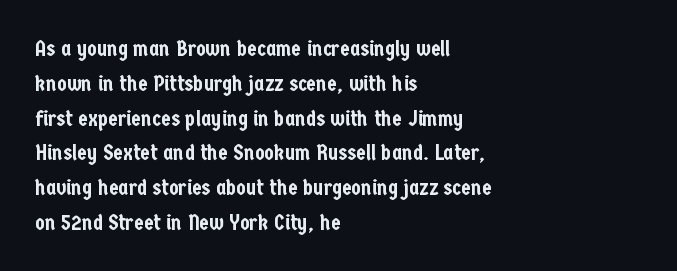
Q: Is the text italic (slanted)? A: No, it is upright.
Q: Is the text underlined? A: No.
Q: How is the paragraph aligned? A: Left-aligned.
Q: Is the spacing between letters normal or unusually wide? A: Normal.
Q: Is the spacing between lines tight, normal or loose? A: Normal.
